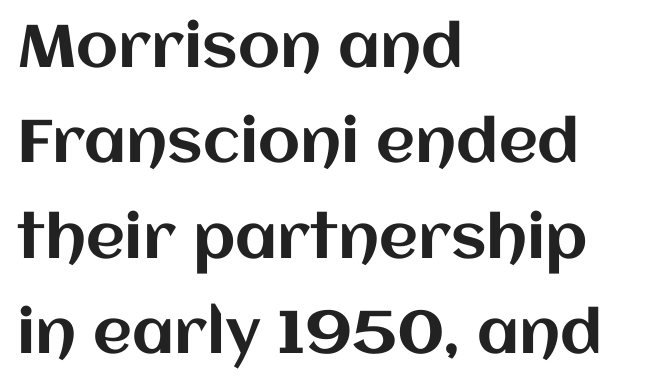
{"italic": "no", "width": "normal", "stroke_contrast": "medium", "x_height": "large", "monospaced": "no", "underline": "no", "align": "left", "line_spacing": "normal", "line_spacing_ratio": 1.59, "letter_spacing": "normal", "letter_spacing_em": 0.0, "glyph_px": 60}
